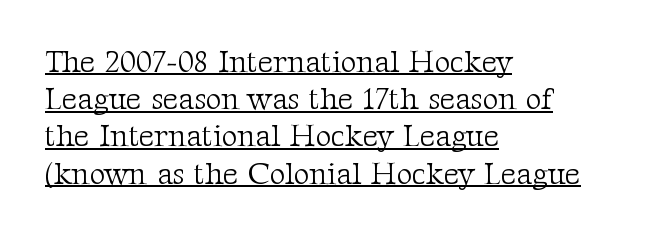
The image shows 30 px light serif type, upright; set left-aligned, line spacing 1.24x, normal letter spacing, underlined; medium stroke contrast and a medium x-height.
